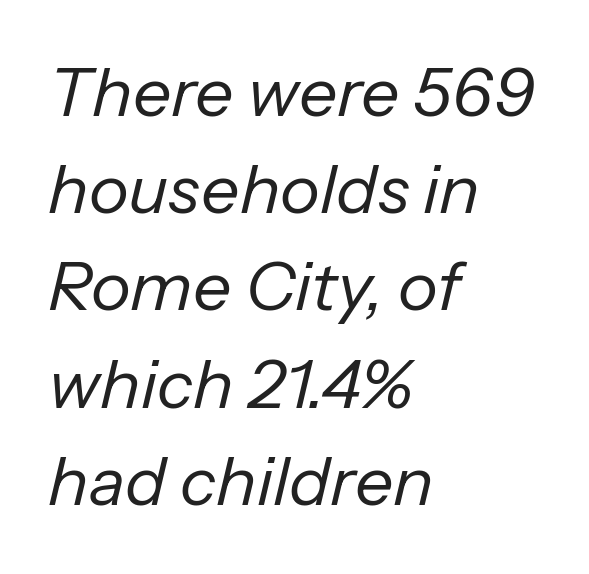
{"italic": "yes", "lean": "right", "slant_degrees": 13, "bold": "no", "weight": "regular", "width": "normal", "stroke_contrast": "low", "x_height": "medium", "monospaced": "no", "underline": "no", "align": "left", "line_spacing": "normal", "line_spacing_ratio": 1.43, "letter_spacing": "normal", "letter_spacing_em": 0.0, "glyph_px": 68}
